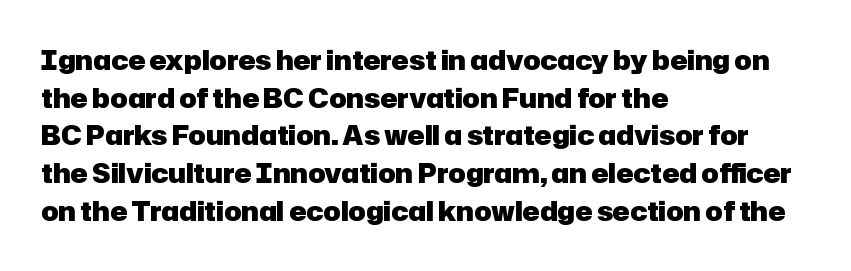
On the weight axis this lands at bold, roughly 700. Words float on clear page, feet unadorned. Interline gaps are of average width in this sample. The rendering keeps characters at their native spacing. In terms of posture, this sample is upright.
